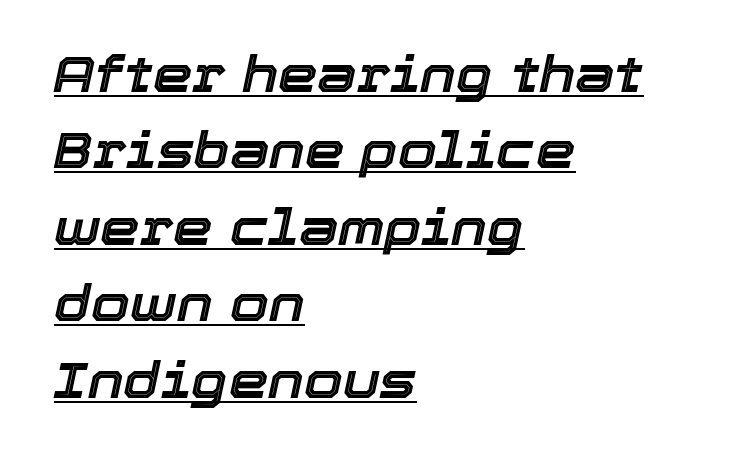
Inter-character spacing is left at the font's built-in metrics. This sample keeps an unexceptional amount of space between lines. Horizontally, the lines are justified to the leading edge only. This sample carries an underscore along the baseline area. You could not count columns in this text — the font is proportionally spaced.
